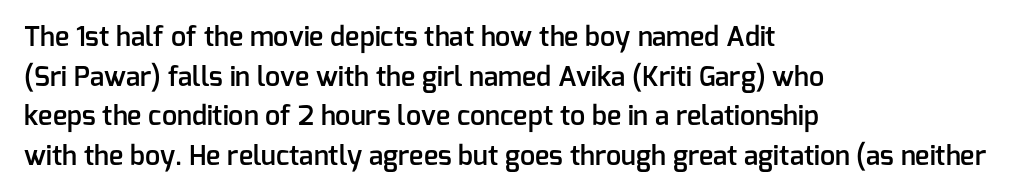
The image shows 27 px text type, upright; set left-aligned, normal line spacing (1.47x), normal letter spacing, not underlined.
